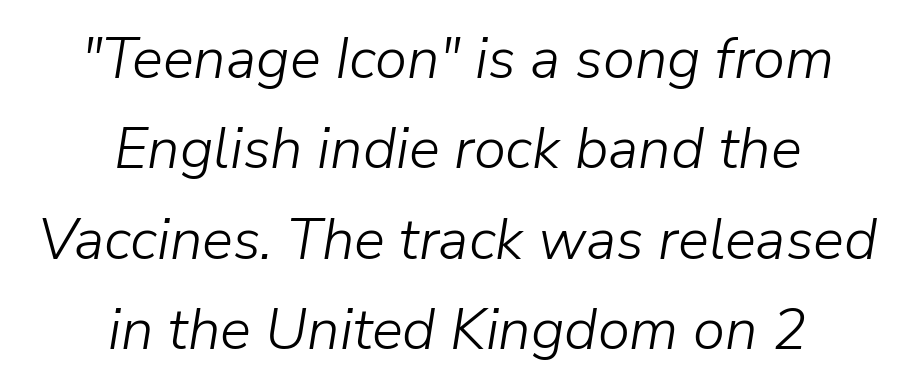
Italic: yes, the glyphs are oblique. Each new line begins a customary step beneath the previous one. This sample has the flowing, uneven cadence of proportional lettering. Spacing between characters is what you'd get straight out of the box.
